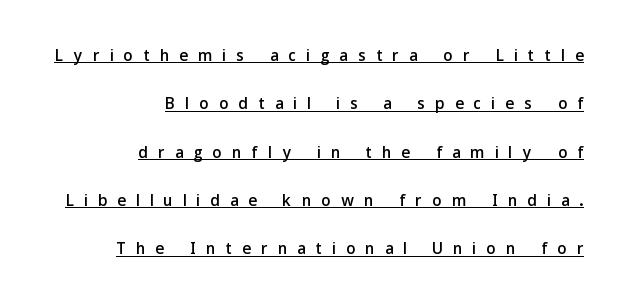
A student would call this right alignment; a typographer would say flush right, rag left. The designer dialed line spacing up above the default. The lettering is marked with a stroke running underneath it. Students, note that the glyphs here are deliberately spaced far apart.
